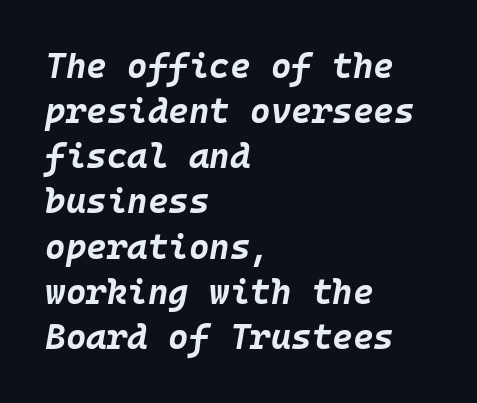
Q: Is the text bold? A: Yes.
Q: Is the text italic (slanted)? A: Yes, it leans right by about 10 degrees.
Q: Is the text underlined? A: No.
Q: How is the paragraph aligned? A: Left-aligned.
Q: Is the spacing between letters normal or unusually wide? A: Normal.
Q: Is the spacing between lines tight, normal or loose? A: Normal.
Q: Width (condensed, normal, or wide)? A: Normal.
Q: Stroke contrast? A: Low.
Q: x-height? A: Large.
Q: Monospaced? A: Yes.
